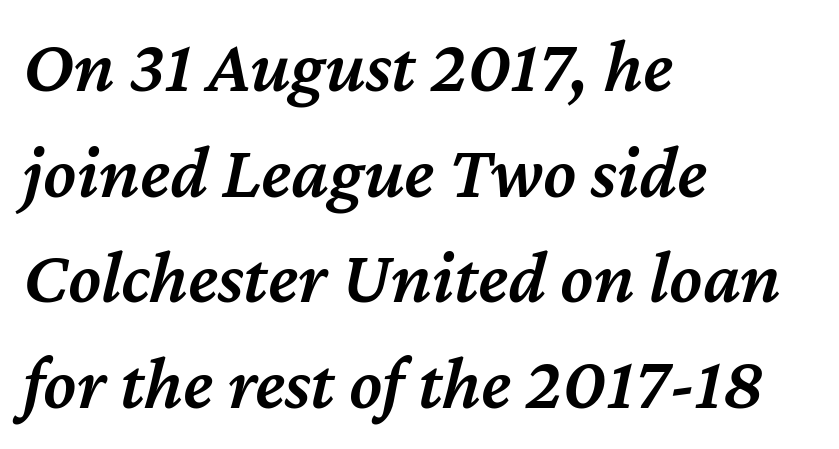
{"italic": "yes", "lean": "right", "slant_degrees": 12, "bold": "semi", "weight": "semibold", "width": "normal", "stroke_contrast": "medium", "x_height": "medium", "monospaced": "no", "underline": "no", "align": "left", "line_spacing": "normal", "line_spacing_ratio": 1.41, "letter_spacing": "normal", "letter_spacing_em": 0.0, "glyph_px": 75}
